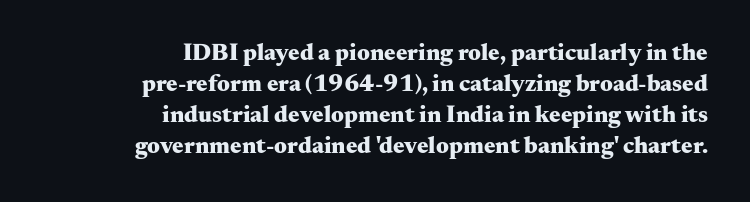
The image shows 24 px bold type, upright; set right-aligned, normal line spacing (1.29x), normal letter spacing, not underlined.
